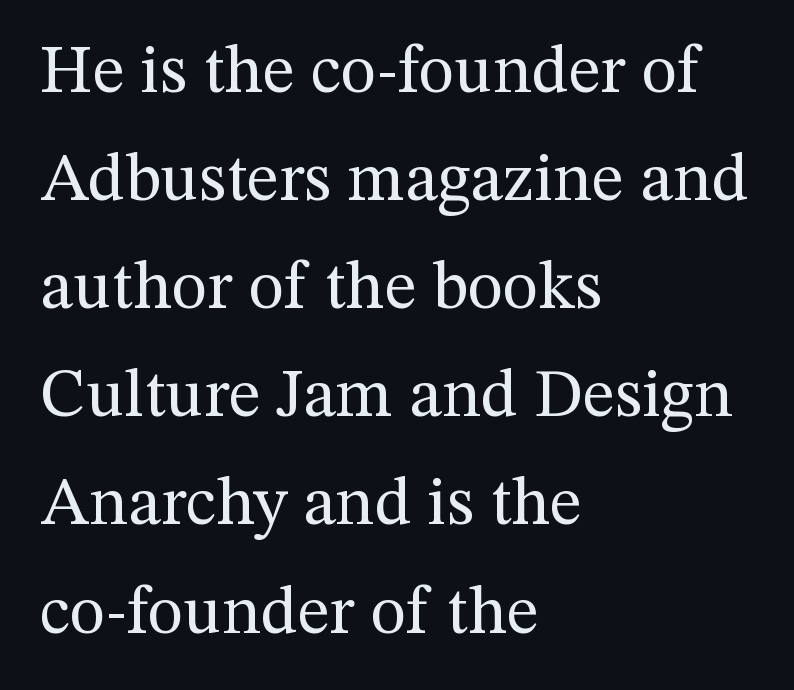
Anything drawn beneath the words? Only blank space. Compared with a typical body face, this is equally light or lighter still. A classic flush-left, rag-right setting is used for this passage. Ascenders rise straight up at ninety degrees.
